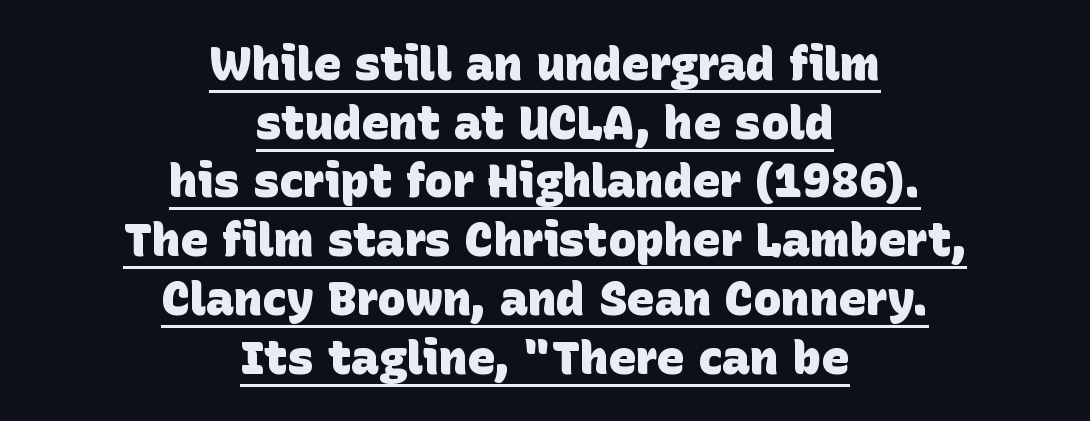
{"serif": "no", "bold": "yes", "weight": "heavy", "width": "normal", "stroke_contrast": "low", "x_height": "large", "monospaced": "no", "underline": "yes", "align": "center", "line_spacing": "normal", "line_spacing_ratio": 1.25, "letter_spacing": "normal", "letter_spacing_em": 0.0, "glyph_px": 47}
